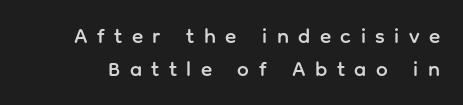
{"italic": "no", "underline": "no", "line_spacing": "normal", "line_spacing_ratio": 1.58, "letter_spacing": "wide", "letter_spacing_em": 0.45, "glyph_px": 21}
